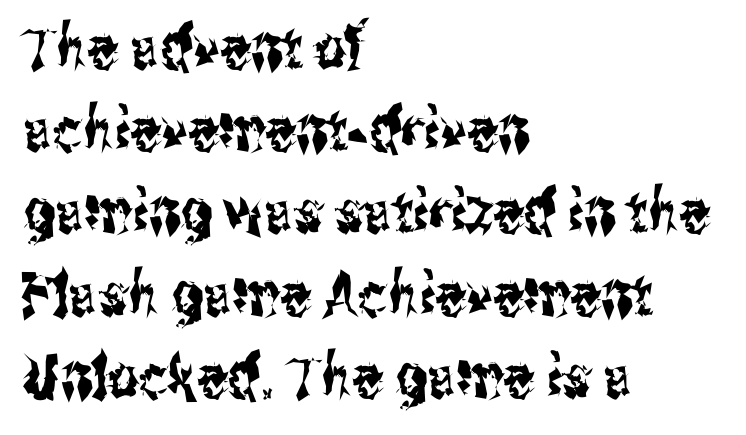
{"serif": "no", "italic": "no", "width": "condensed", "stroke_contrast": "medium", "x_height": "medium", "monospaced": "no", "underline": "no", "align": "left", "line_spacing": "normal", "line_spacing_ratio": 1.37, "letter_spacing": "normal", "letter_spacing_em": 0.0, "glyph_px": 60}
